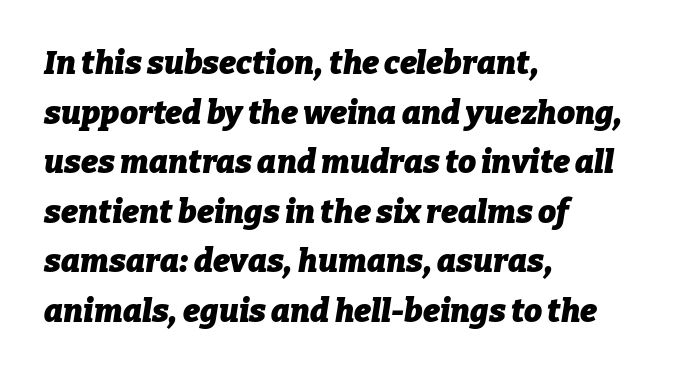
How would I describe the line gaps? Plain and ordinary. Plain, unruled lines of type. Words appear dense and cohesive because spacing is normal. On the weight axis this lands at bold, roughly 700.
